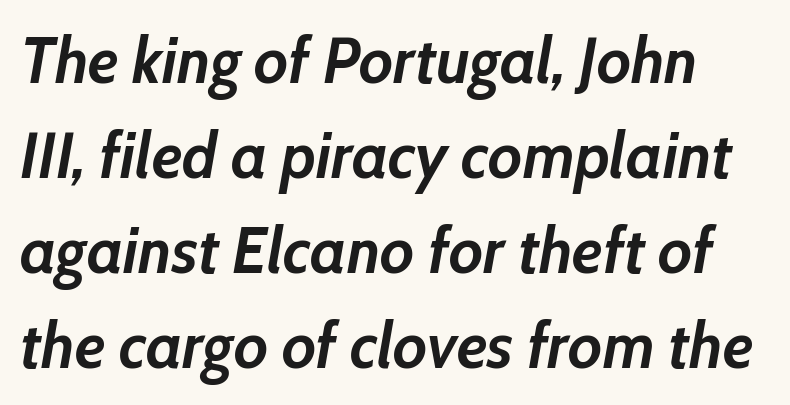
On the weight axis this lands at bold, roughly 700. You could not count columns in this text — the font is proportionally spaced. The string is rendered with underlining switched off. Observe the lean: these are italic letterforms. Interline gaps are of average width in this sample. How are the letters spaced? Ordinarily, with no added tracking.
